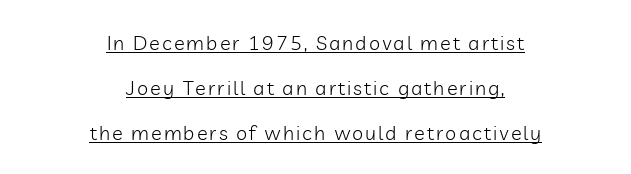
The image shows 20 px text type, upright; set centered, loose line spacing (2.25x), underlined.
